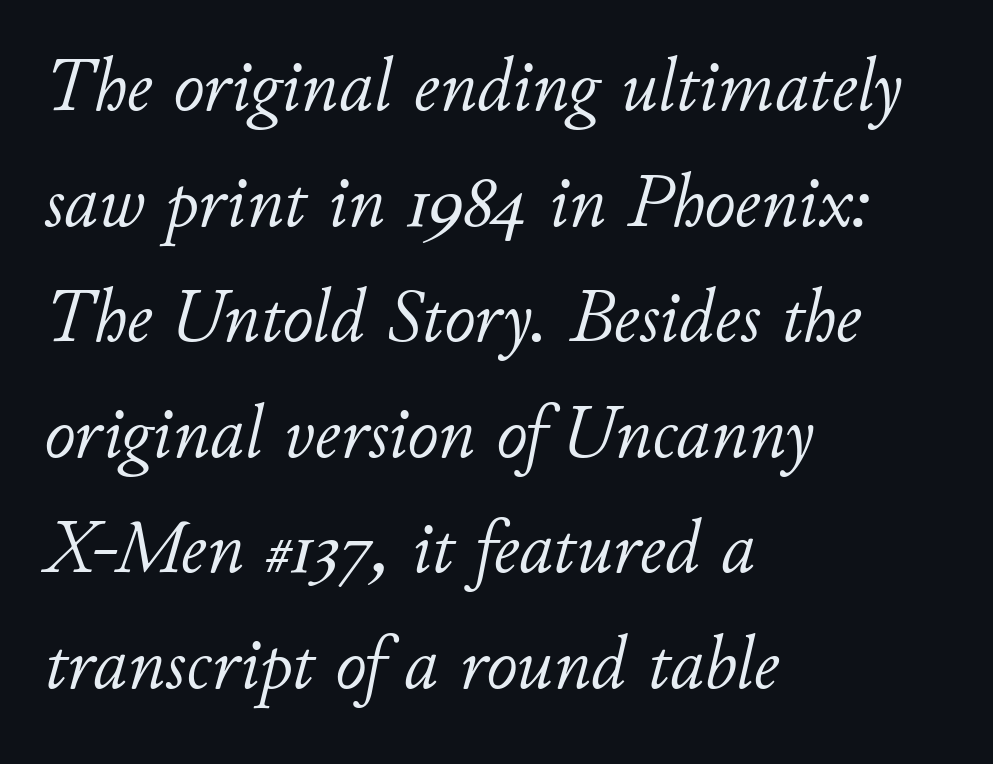
Looking at the ascenders, they clearly lean. The letterforms sit at book weight or below. Is this a fixed-width face? No — the glyphs have proportional, varying widths. Baseline-to-baseline distance is the conventional proportion of letter height.
